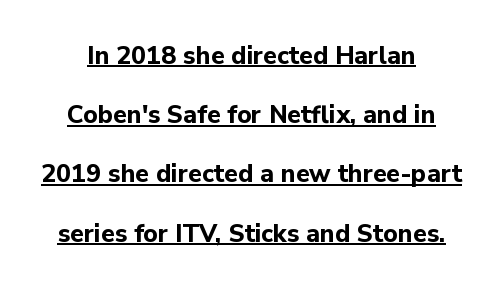
A dark, heavy texture on the line: the type is bold. Do the letters lean? They stand straight. You can see a thin bar hugging the bottom of the glyphs. Does extra space separate the letters? No, they use regular spacing. In terms of leading, this rendering errs on the spacious side.
